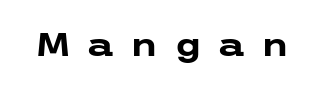
What kind of face is this? One without serifs — a sans. Caption: bold face, heavy strokes. Rule under the text: the space is simply empty. Italic: no, the glyphs are upright roman. Short note: letters widely spaced.
